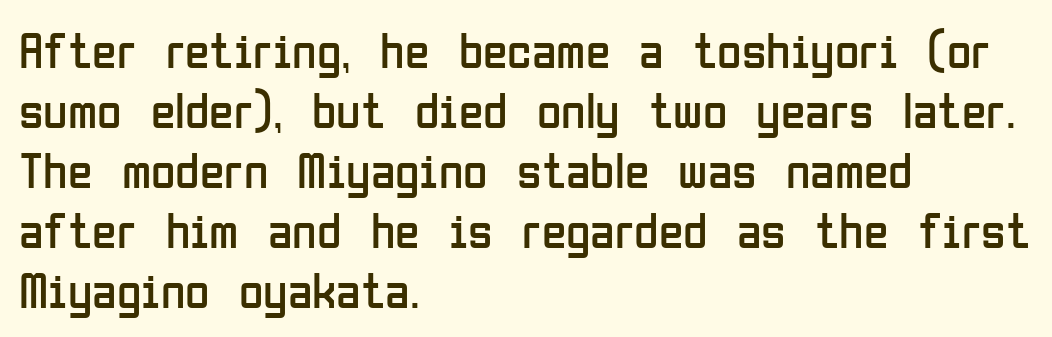
{"serif": "no", "italic": "no", "bold": "no", "weight": "regular", "width": "condensed", "stroke_contrast": "low", "x_height": "medium", "monospaced": "no", "underline": "no", "align": "left", "line_spacing_ratio": 1.2, "letter_spacing": "normal", "letter_spacing_em": 0.0, "glyph_px": 50}
